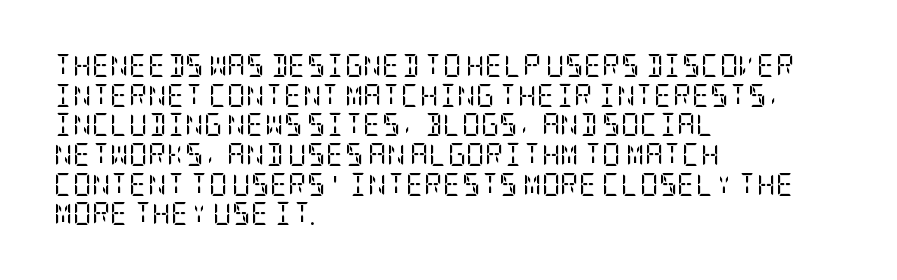
Q: Is the text bold? A: No.
Q: Is the text italic (slanted)? A: No, it is upright.
Q: Is the text underlined? A: No.
Q: How is the paragraph aligned? A: Left-aligned.
Q: Is the spacing between letters normal or unusually wide? A: Normal.
Q: Is the spacing between lines tight, normal or loose? A: Normal.
